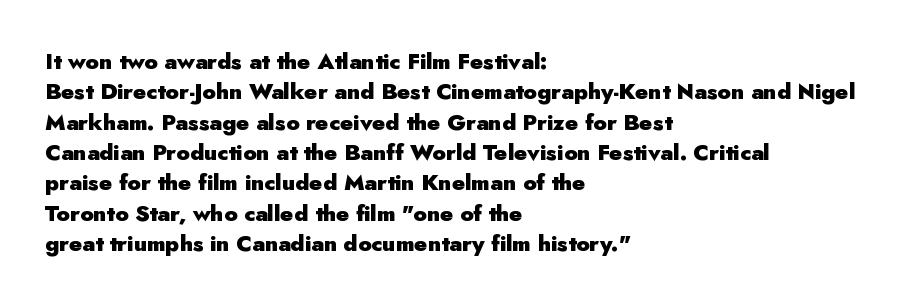
Q: Is the text bold? A: Yes.
Q: Is the text italic (slanted)? A: No, it is upright.
Q: Is the text underlined? A: No.
Q: How is the paragraph aligned? A: Left-aligned.
Q: Is the spacing between letters normal or unusually wide? A: Normal.
Q: Is the spacing between lines tight, normal or loose? A: Normal.
